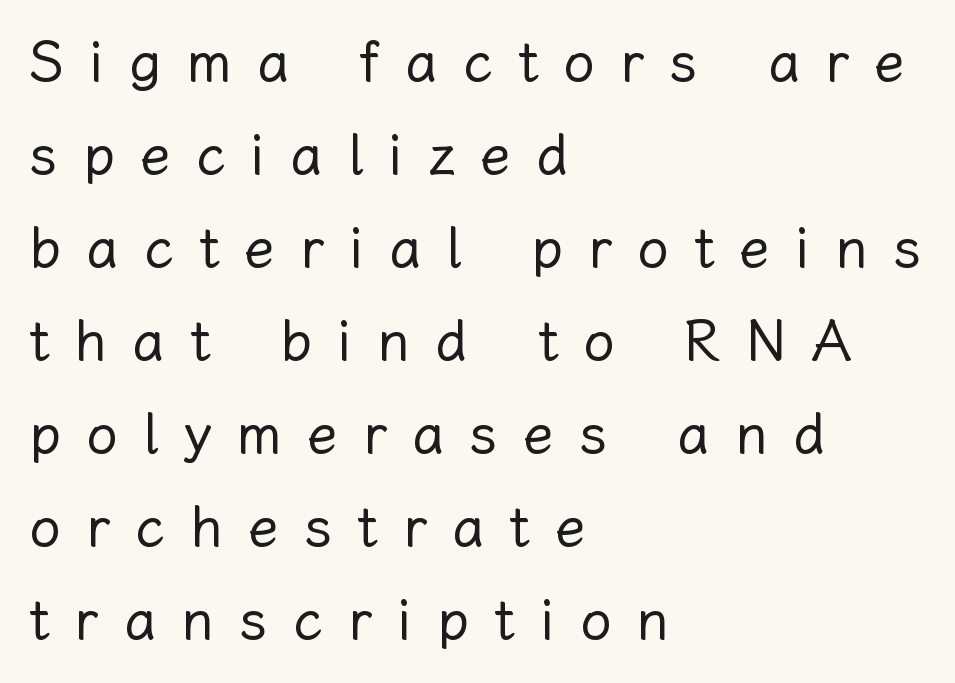
The letters advance in unequal steps, a hallmark of proportional type. Here the glyphs are tracked loosely, breaking word shapes into spaced letters. The leading is moderate, giving the passage an even texture. The letters stand upright; this is a roman face. One-word summary of the alignment: left.
